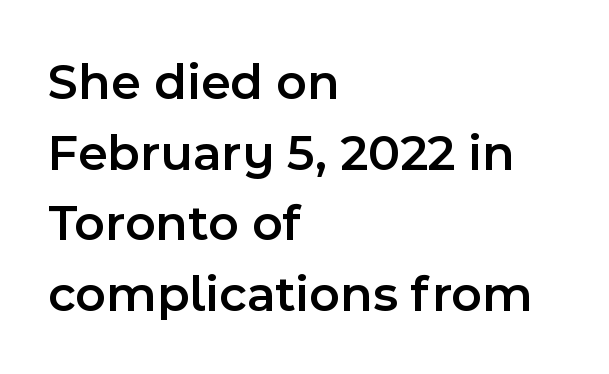
As a designer I'd log this as weight 600, semibold. Caption: standard tracking, unaltered. Nope, no serifs anywhere on these letters. Each row of text sits above clean, open space.
